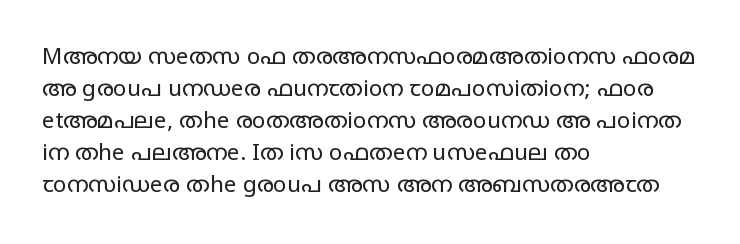
Caption: standard tracking, unaltered. Does the leading feel generous? No, just average. The lines are quadded left. Check the space under the baseline: it is left empty.
